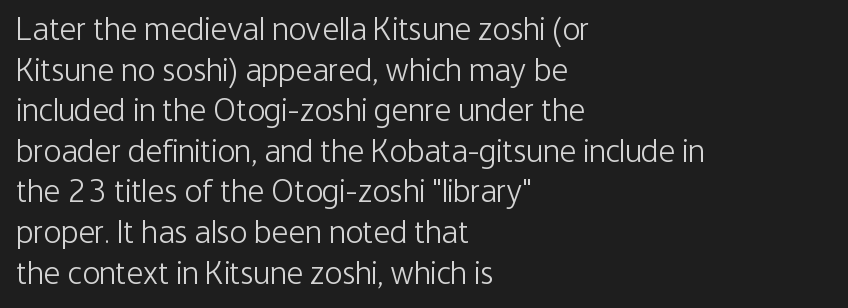
Q: Is the text bold? A: No.
Q: Is the text italic (slanted)? A: No, it is upright.
Q: Is the typeface a serif or a sans-serif typeface? A: Sans-serif.
Q: Is the text underlined? A: No.
Q: How is the paragraph aligned? A: Left-aligned.
Q: Is the spacing between letters normal or unusually wide? A: Normal.
Q: Width (condensed, normal, or wide)? A: Condensed.
Q: Stroke contrast? A: Low.
Q: x-height? A: Medium.
Q: Monospaced? A: No.
